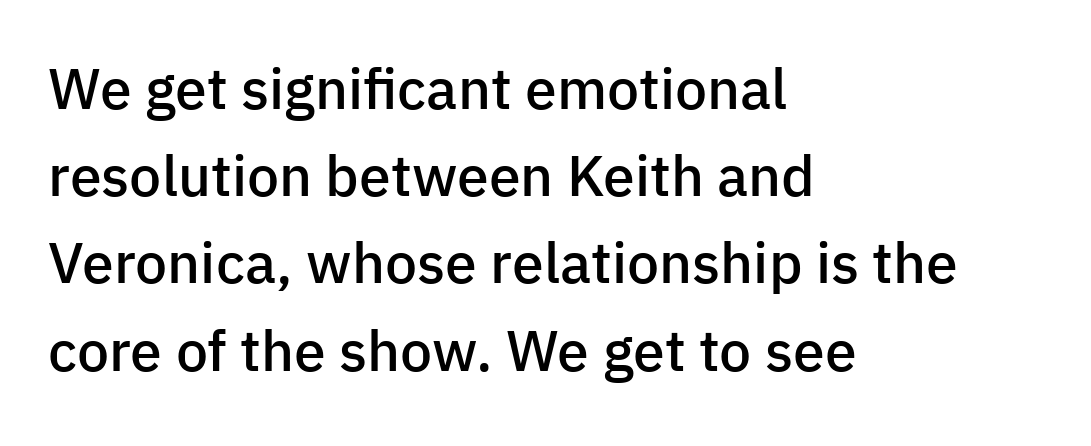
Q: Is the text bold? A: Semi-bold.
Q: Is the text italic (slanted)? A: No, it is upright.
Q: Is the typeface a serif or a sans-serif typeface? A: Sans-serif.
Q: Is the text underlined? A: No.
Q: How is the paragraph aligned? A: Left-aligned.
Q: Is the spacing between letters normal or unusually wide? A: Normal.
Q: Is the spacing between lines tight, normal or loose? A: Normal.
Q: Width (condensed, normal, or wide)? A: Normal.
Q: Stroke contrast? A: Low.
Q: x-height? A: Medium.
Q: Monospaced? A: No.
